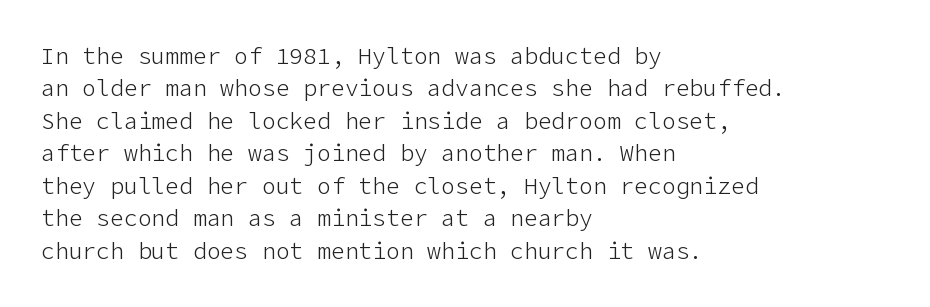
The image shows 23 px text type, upright; set left-aligned, normal line spacing (1.41x), normal letter spacing, not underlined.
